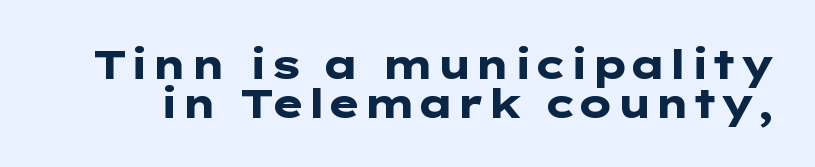
The image shows 40 px heavy, wide sans-serif type, upright; set tight line spacing (0.97x), normal letter spacing, not underlined; low stroke contrast and a medium x-height.
